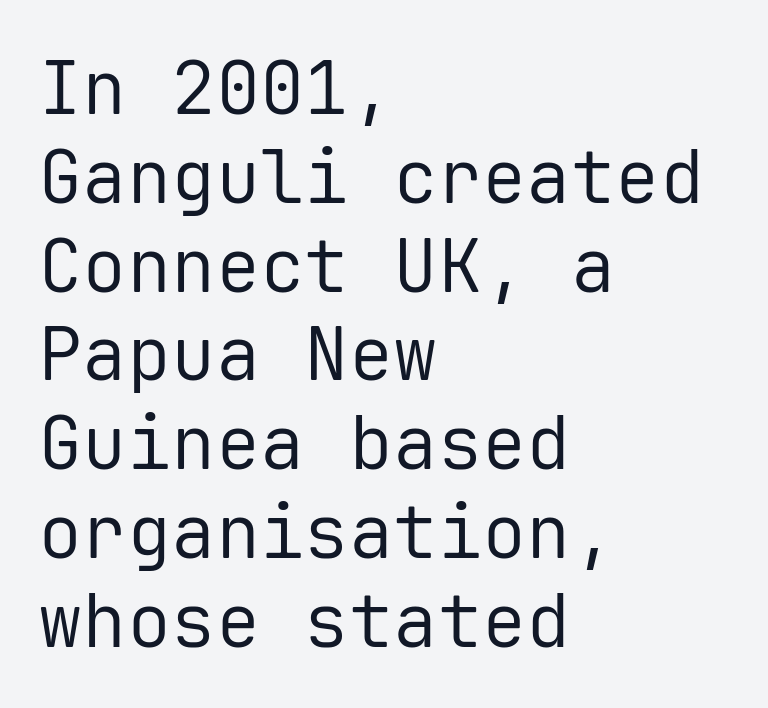
Q: Is the text bold? A: No.
Q: Is the text italic (slanted)? A: No, it is upright.
Q: Is the typeface a serif or a sans-serif typeface? A: Sans-serif.
Q: Is the text underlined? A: No.
Q: How is the paragraph aligned? A: Left-aligned.
Q: Is the spacing between letters normal or unusually wide? A: Normal.
Q: Width (condensed, normal, or wide)? A: Normal.
Q: Stroke contrast? A: Low.
Q: x-height? A: Medium.
Q: Monospaced? A: Yes.
